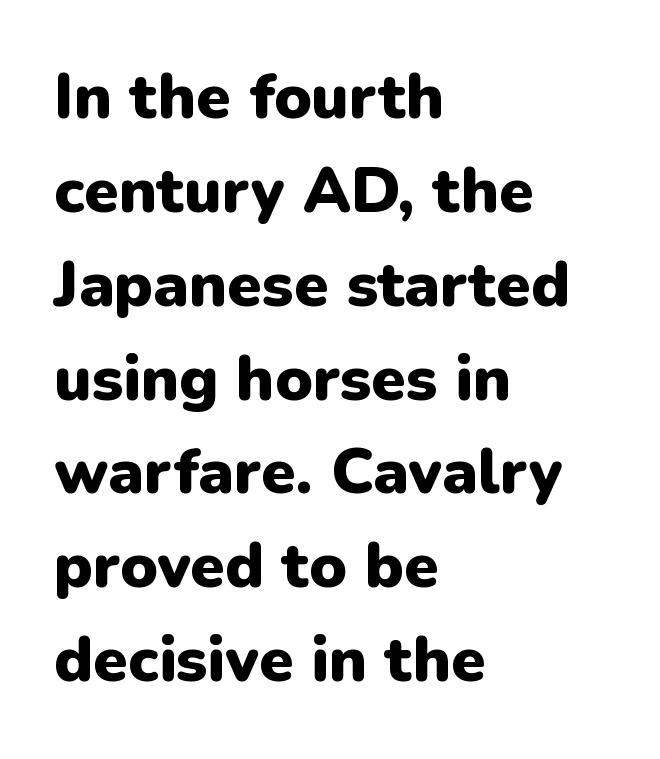
Q: Is the text bold? A: Yes.
Q: Is the text italic (slanted)? A: No, it is upright.
Q: Is the typeface a serif or a sans-serif typeface? A: Sans-serif.
Q: Is the text underlined? A: No.
Q: How is the paragraph aligned? A: Left-aligned.
Q: Is the spacing between letters normal or unusually wide? A: Normal.
Q: Is the spacing between lines tight, normal or loose? A: Normal.
Q: Width (condensed, normal, or wide)? A: Normal.
Q: Stroke contrast? A: Low.
Q: x-height? A: Medium.
Q: Monospaced? A: No.
